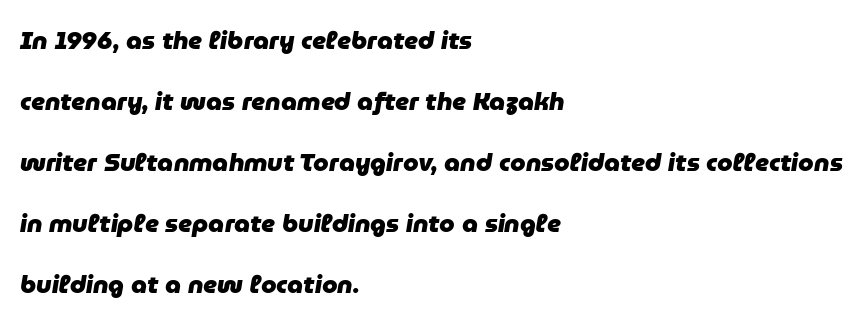
This block would shrink considerably if given ordinary leading; it's expanded now. Does the copy run flush right? No — it runs flush left. Any mark beneath the type? The region is blank. This sample uses plain, unmodified letter spacing. Every character sits at an angle, as italics do.
